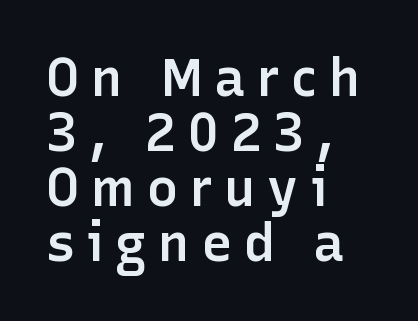
{"serif": "no", "italic": "no", "bold": "semi", "weight": "semibold", "width": "normal", "stroke_contrast": "low", "x_height": "medium", "monospaced": "no", "underline": "no", "align": "left", "line_spacing": "tight", "line_spacing_ratio": 1.06, "letter_spacing": "wide", "letter_spacing_em": 0.22, "glyph_px": 52}
